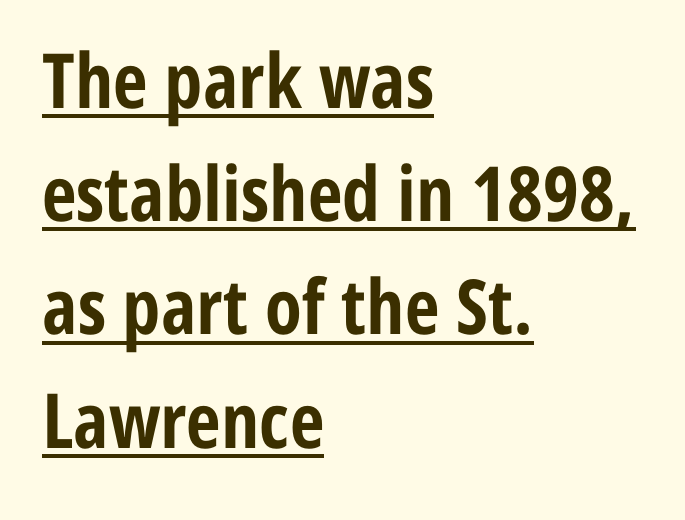
Q: Is the text bold? A: Yes.
Q: Is the text italic (slanted)? A: No, it is upright.
Q: Is the typeface a serif or a sans-serif typeface? A: Sans-serif.
Q: Is the text underlined? A: Yes.
Q: How is the paragraph aligned? A: Left-aligned.
Q: Is the spacing between letters normal or unusually wide? A: Normal.
Q: Is the spacing between lines tight, normal or loose? A: Normal.
Q: Width (condensed, normal, or wide)? A: Condensed.
Q: Stroke contrast? A: Low.
Q: x-height? A: Medium.
Q: Monospaced? A: No.
